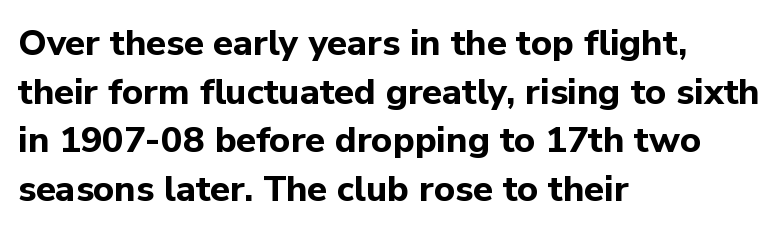
The rendering uses a bold face; every stroke is thick and dark. The passage shown is typed in a proportional face where columns would drift. The axis of the letterforms is exactly vertical. If you measured baseline to baseline, you'd find a middling distance. Reading down the block, your eye returns to a fixed left position each line.
